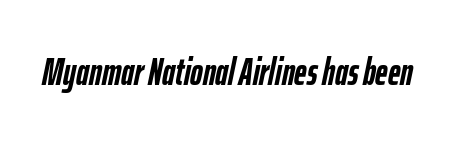
The image shows 38 px semibold, condensed type, italic (leaning right); set normal letter spacing, not underlined; low stroke contrast and a medium x-height.
